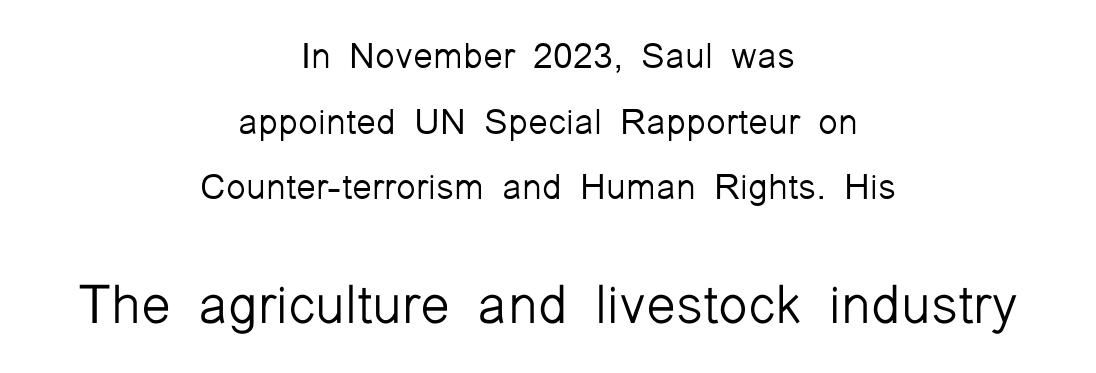
{"serif": "no", "italic": "no", "bold": "no", "weight": "light", "width": "normal", "stroke_contrast": "low", "x_height": "medium", "monospaced": "no", "underline": "no", "align": "center", "line_spacing_ratio": 1.82, "letter_spacing": "normal", "letter_spacing_em": 0.0, "larger_block": "second", "size_ratio": 1.5, "glyph_px": 54}
